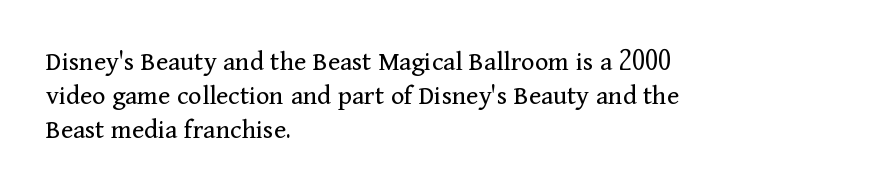
The image shows 28 px regular-weight serif type, upright; set left-aligned, line spacing 1.21x, normal letter spacing, not underlined; medium stroke contrast and a medium x-height.
